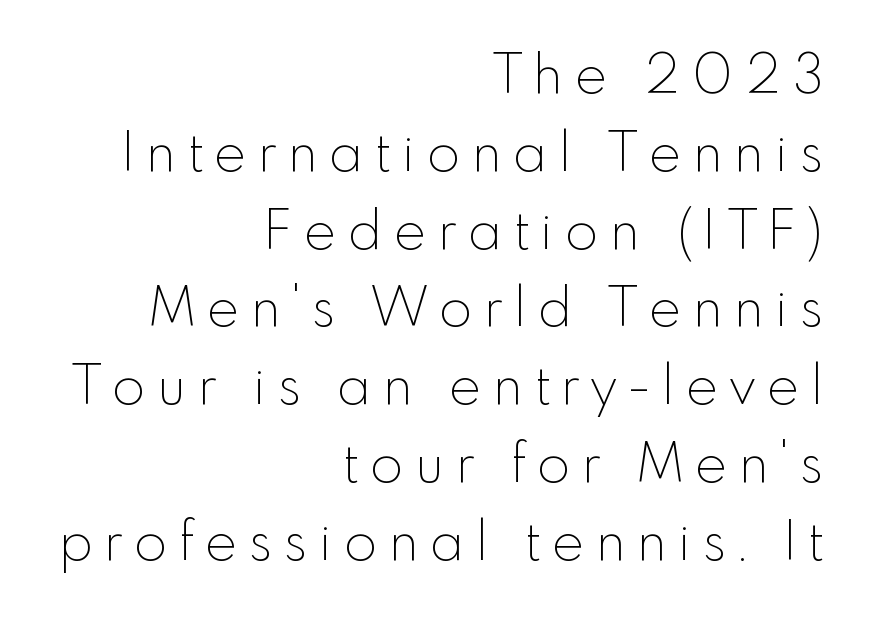
The image shows 54 px thin sans-serif type, upright; set right-aligned, normal line spacing (1.44x), unusually wide letter spacing (+0.22 em), not underlined; a small x-height.
